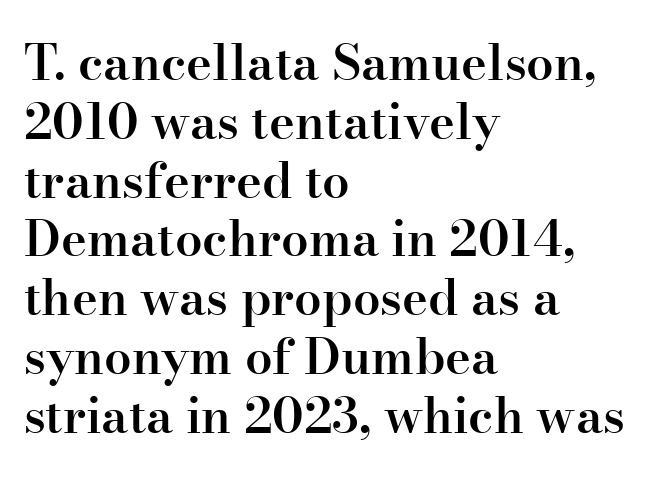
Q: Is the text bold? A: Semi-bold.
Q: Is the text italic (slanted)? A: No, it is upright.
Q: Is the typeface a serif or a sans-serif typeface? A: Serif.
Q: Is the text underlined? A: No.
Q: How is the paragraph aligned? A: Left-aligned.
Q: Is the spacing between letters normal or unusually wide? A: Normal.
Q: Width (condensed, normal, or wide)? A: Normal.
Q: Stroke contrast? A: High.
Q: x-height? A: Small.
Q: Monospaced? A: No.
